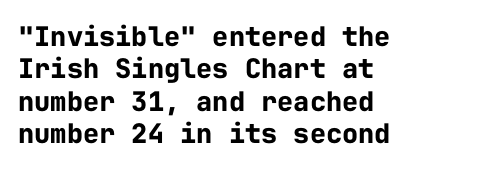
Q: Is the text bold? A: Yes.
Q: Is the text italic (slanted)? A: No, it is upright.
Q: Is the text underlined? A: No.
Q: How is the paragraph aligned? A: Left-aligned.
Q: Is the spacing between letters normal or unusually wide? A: Normal.
